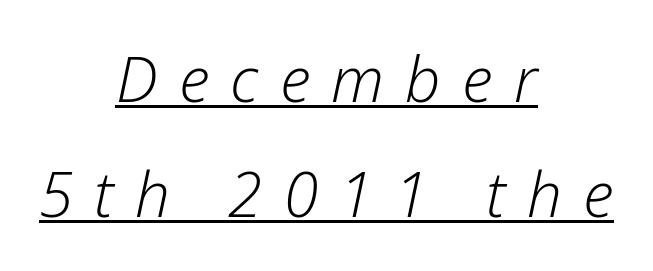
{"italic": "yes", "lean": "right", "slant_degrees": 12, "bold": "no", "weight": "light", "width": "normal", "stroke_contrast": "low", "x_height": "medium", "monospaced": "no", "underline": "yes", "align": "center", "line_spacing_ratio": 1.85, "letter_spacing": "wide", "letter_spacing_em": 0.34, "glyph_px": 62}
